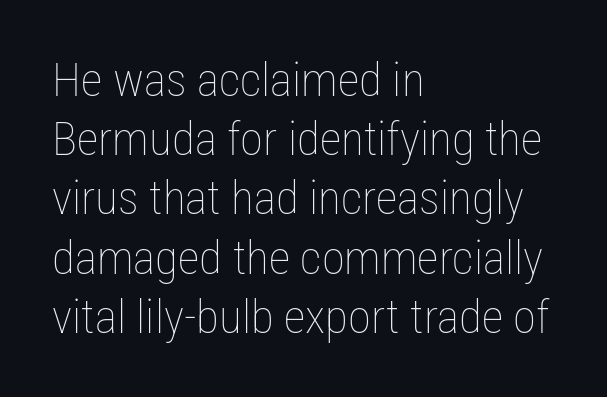
Ink coverage per letter is moderate at most. If you drew a ruler down the left edge, every line would touch it. Descenders hang freely into open space. The type is set solid horizontally, with unmodified tracking.
